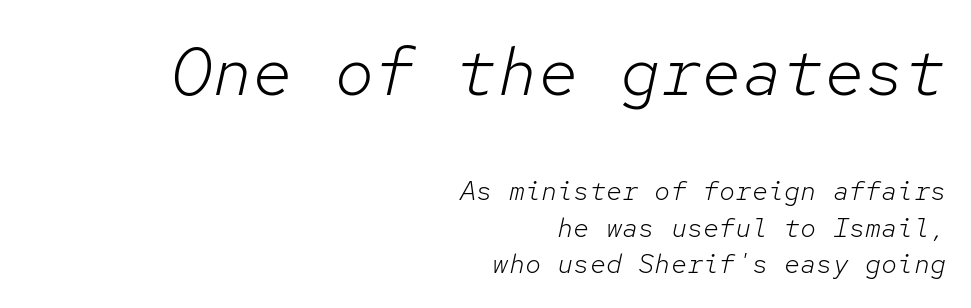
Where is the straight margin? On the right. If you squint, the top block still reads clearly — it's the larger of the two. Emphasis-style slanted type is in use. Is there much room between lines? A standard amount, neither cramped nor airy.
